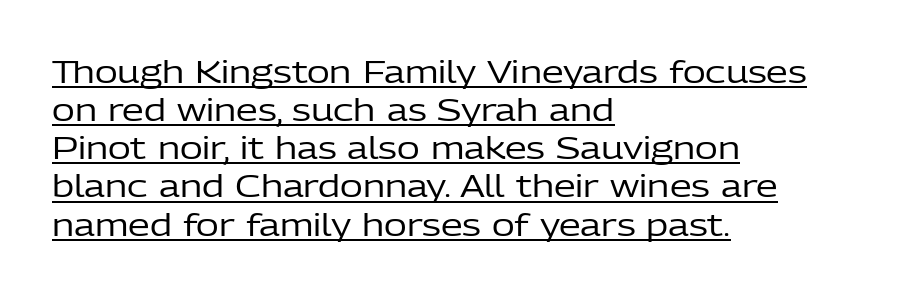
{"serif": "no", "italic": "no", "bold": "no", "weight": "regular", "width": "normal", "stroke_contrast": "low", "x_height": "medium", "monospaced": "no", "underline": "yes", "align": "left", "line_spacing_ratio": 1.23, "letter_spacing": "normal", "letter_spacing_em": 0.0, "glyph_px": 31}
